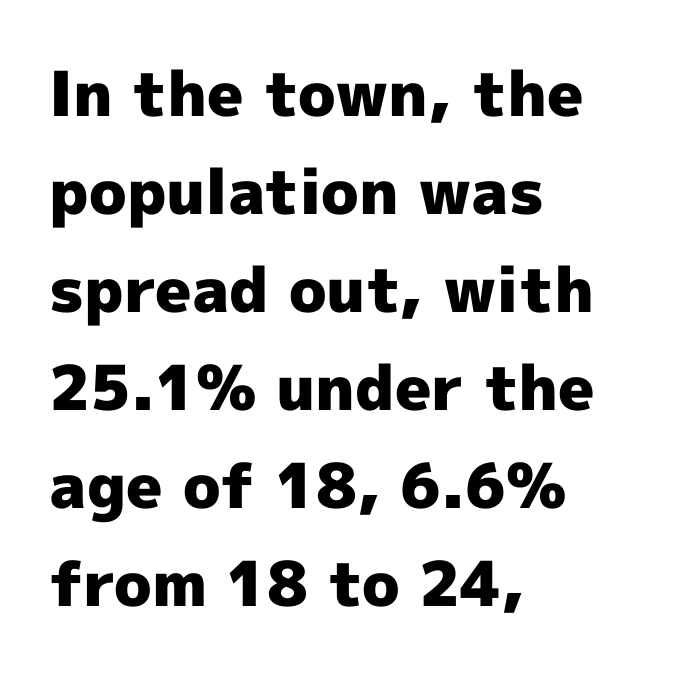
Examine the stroke ends and you'll find no serifs. Looks like regular typesetting: each glyph gets only the width it needs. Rendered with straight, roman letterforms. Alignment: flush left. The passage shown is not underscored anywhere. The block of text has a typical density, with ordinary space between rows.
